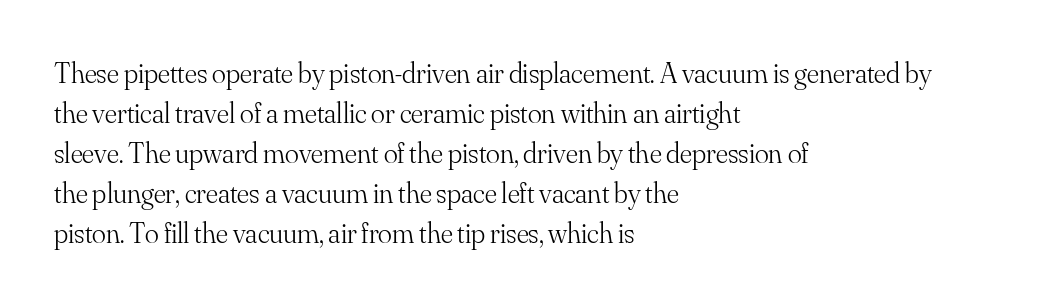
This reads as an unemphasized weight, regular at the heaviest. Old-style or modern, the face here clearly has serifs. The specimen omits any rule beneath the text block's lines. Looks like regular typesetting: each glyph gets only the width it needs. Horizontal bands of white between lines are of average thickness.
